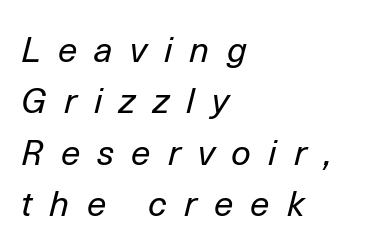
Q: Is the text bold? A: No.
Q: Is the text italic (slanted)? A: Yes, it leans right by about 14 degrees.
Q: Is the text underlined? A: No.
Q: How is the paragraph aligned? A: Left-aligned.
Q: Is the spacing between letters normal or unusually wide? A: Unusually wide.
Q: Is the spacing between lines tight, normal or loose? A: Normal.
Q: Width (condensed, normal, or wide)? A: Normal.
Q: Stroke contrast? A: Low.
Q: x-height? A: Medium.
Q: Monospaced? A: No.
